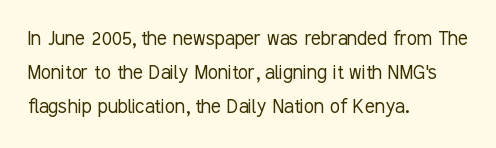
{"italic": "no", "bold": "no", "underline": "no", "align": "left", "line_spacing": "normal", "line_spacing_ratio": 1.47, "letter_spacing": "normal", "letter_spacing_em": 0.0, "glyph_px": 23}
